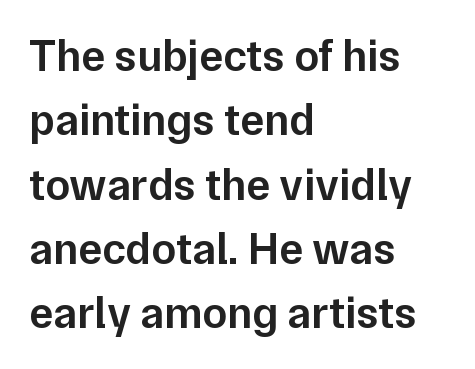
The image shows 45 px semibold sans-serif type, upright; set left-aligned, normal line spacing (1.43x), normal letter spacing, not underlined; low stroke contrast and a medium x-height.
